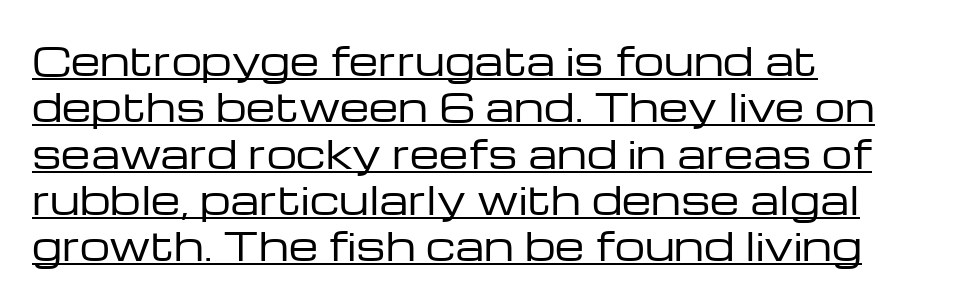
Q: Is the text bold? A: No.
Q: Is the text italic (slanted)? A: No, it is upright.
Q: Is the typeface a serif or a sans-serif typeface? A: Sans-serif.
Q: Is the text underlined? A: Yes.
Q: How is the paragraph aligned? A: Left-aligned.
Q: Is the spacing between letters normal or unusually wide? A: Normal.
Q: Width (condensed, normal, or wide)? A: Wide.
Q: Stroke contrast? A: Low.
Q: x-height? A: Medium.
Q: Monospaced? A: No.
